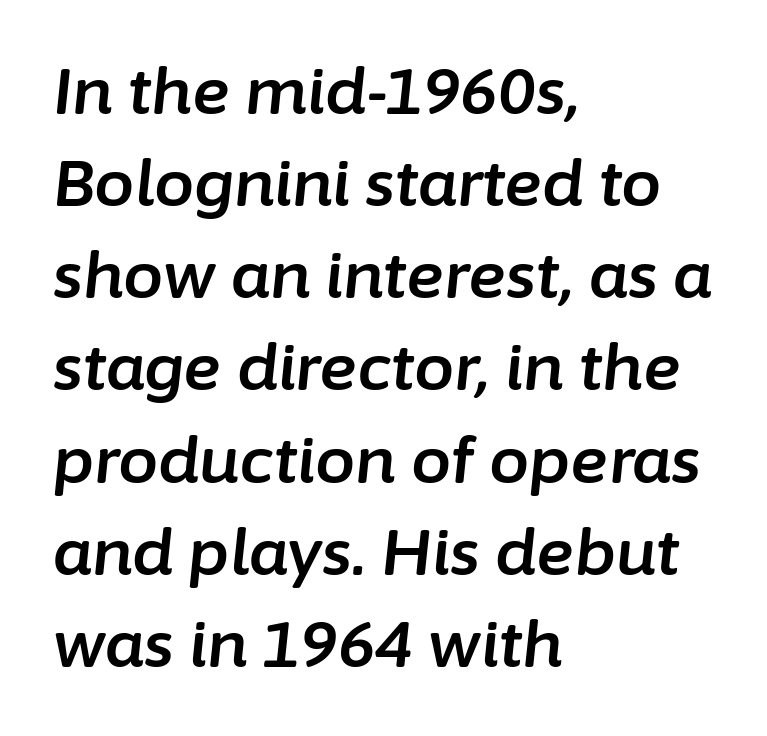
The image shows 64 px text type, italic (leaning right); set left-aligned, normal line spacing (1.44x), normal letter spacing, not underlined; low stroke contrast and a medium x-height.
